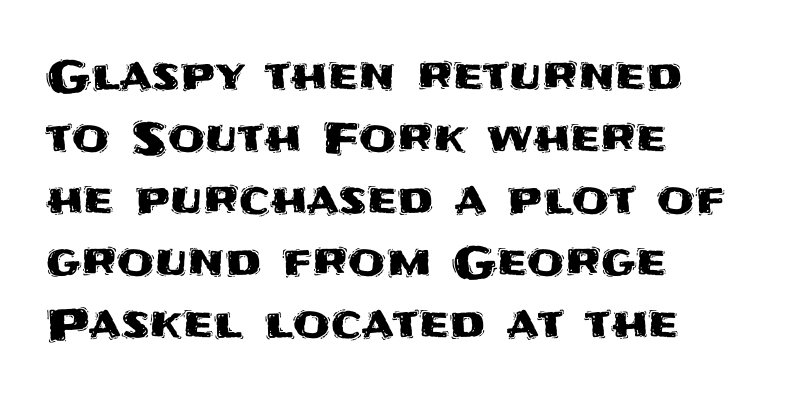
There is no visible air inserted between adjacent glyphs. Think of a printed novel: that variable character pitch is what you see here. Letterform terminals end flat and unadorned throughout the passage. If you measured baseline to baseline, you'd find a middling distance.
